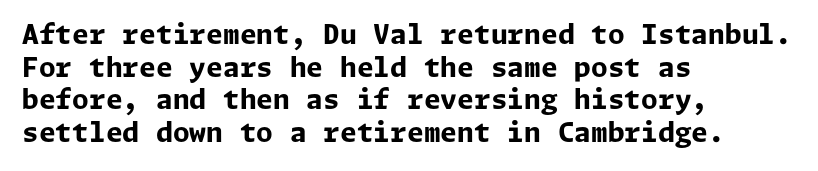
The image shows 27 px bold type, upright; set left-aligned, line spacing 1.21x, normal letter spacing, not underlined.
